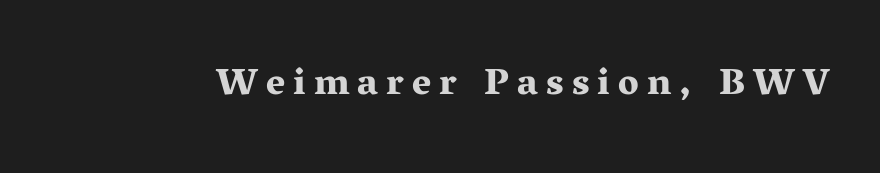
Does extra space separate the letters? Yes, quite a lot of it. Look at the bottom of the vertical strokes: they flare into serifs here. A typesetter would call this proportional, since set widths differ per character. It's the straight-up-and-down kind of type.
